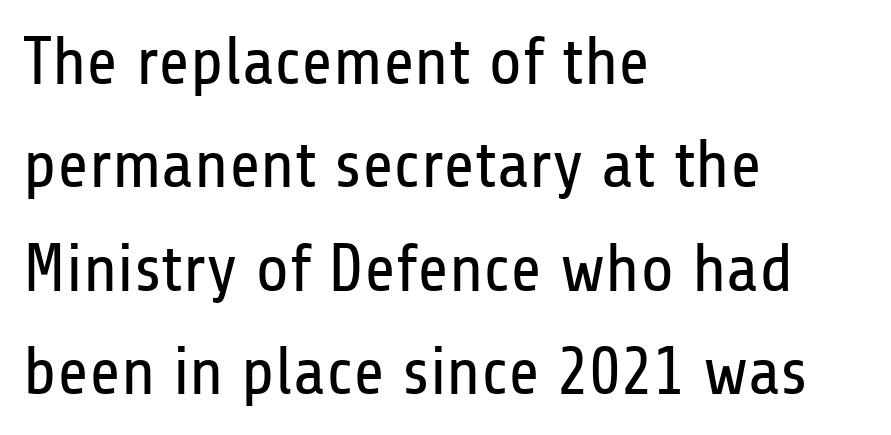
Here the glyphs are tracked normally, forming tight word shapes. The type family on display is of the sans-serif kind. You could not count columns in this text — the font is proportionally spaced. Bold? No — there's no thickening of the strokes.
